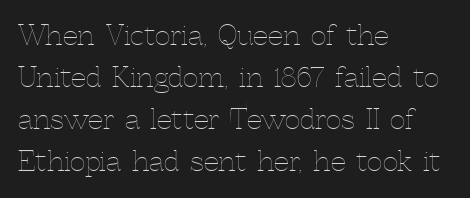
{"italic": "no", "bold": "no", "underline": "no", "align": "left", "line_spacing": "normal", "line_spacing_ratio": 1.56, "letter_spacing": "normal", "letter_spacing_em": 0.0, "glyph_px": 27}
